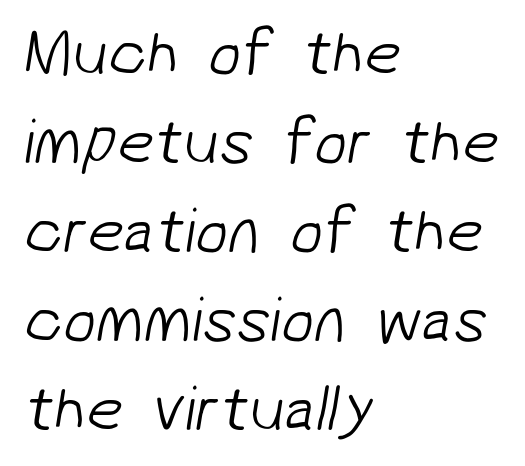
The image shows 65 px light sans-serif type; set left-aligned, normal line spacing (1.37x), normal letter spacing, not underlined; low stroke contrast and a medium x-height.
